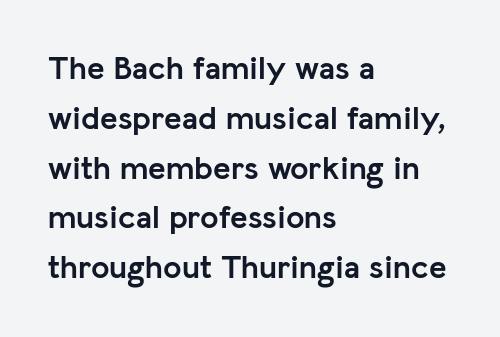
{"serif": "no", "italic": "no", "bold": "yes", "weight": "semibold", "width": "normal", "stroke_contrast": "low", "x_height": "medium", "monospaced": "no", "underline": "no", "align": "left", "line_spacing": "normal", "line_spacing_ratio": 1.51, "letter_spacing": "normal", "letter_spacing_em": 0.0, "glyph_px": 33}
